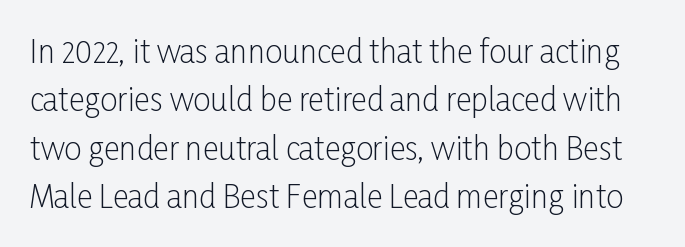
The letters stand upright; this is a roman face. Stroke mass is kept to a normal reading level or below. Each letter keeps its own natural width here, so spacing adapts to shape. Observe the absence of serifs on each vertical stroke in this sample.
